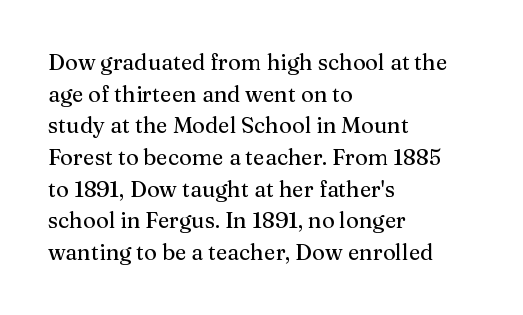
Q: Is the text italic (slanted)? A: No, it is upright.
Q: Is the text underlined? A: No.
Q: How is the paragraph aligned? A: Left-aligned.
Q: Is the spacing between letters normal or unusually wide? A: Normal.
Q: Is the spacing between lines tight, normal or loose? A: Normal.
